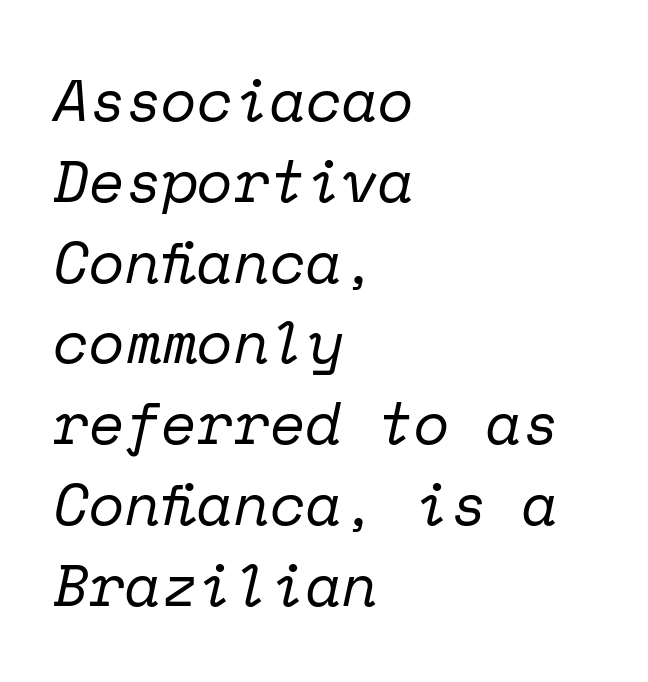
Style check: oblique. Each letter's strokes conclude with small projecting serifs. Nothing heavy about these letters — not bold at all. Plain, unruled lines of type. Does extra space separate the letters? No, they use regular spacing. Students, observe: this is what conventionally led text looks like.
